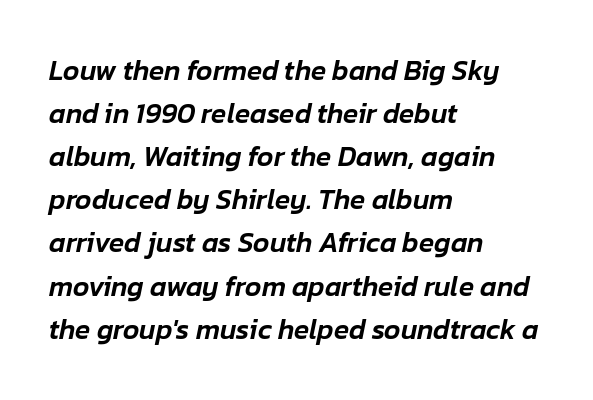
Q: Is the text italic (slanted)? A: Yes, it leans right by about 12 degrees.
Q: Is the text underlined? A: No.
Q: How is the paragraph aligned? A: Left-aligned.
Q: Is the spacing between letters normal or unusually wide? A: Normal.
Q: Is the spacing between lines tight, normal or loose? A: Normal.
Q: Width (condensed, normal, or wide)? A: Normal.
Q: Stroke contrast? A: Low.
Q: x-height? A: Medium.
Q: Monospaced? A: No.
